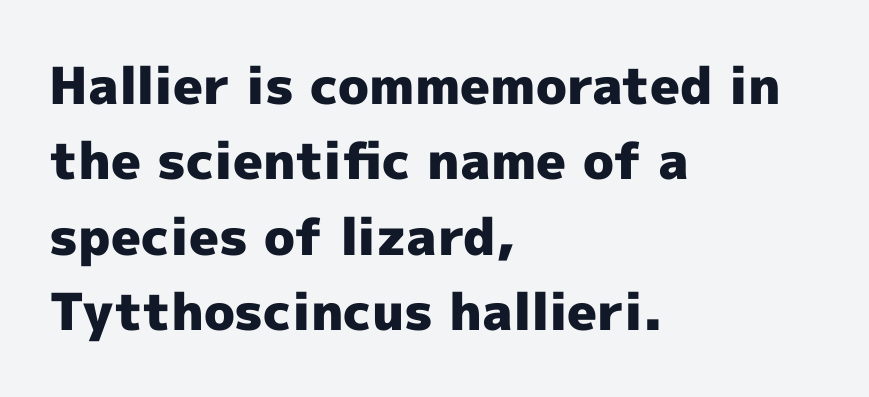
Italic: no, the glyphs are upright roman. You could call the tracking neutral — neither tight nor loose. The text was rendered using a sans face with plain stroke endings. The lines sit at an ordinary, default distance from one another.
